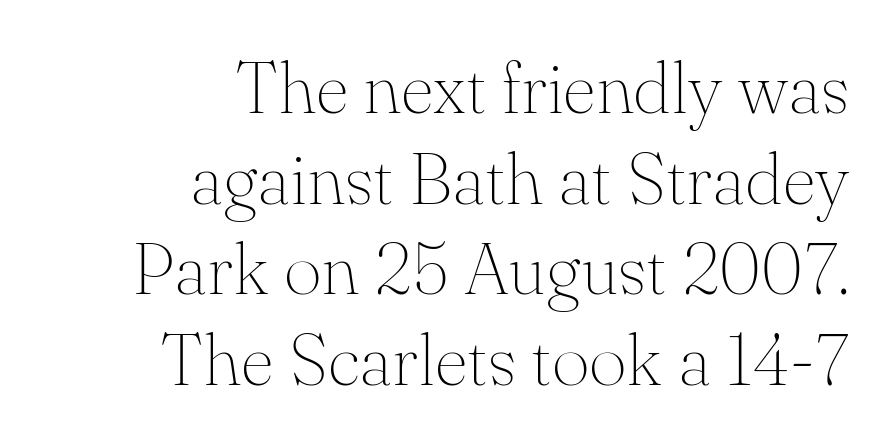
{"serif": "yes", "italic": "no", "bold": "no", "weight": "thin", "width": "normal", "stroke_contrast": "medium", "x_height": "small", "monospaced": "no", "underline": "no", "align": "right", "line_spacing_ratio": 1.24, "letter_spacing": "normal", "letter_spacing_em": 0.0, "glyph_px": 73}
